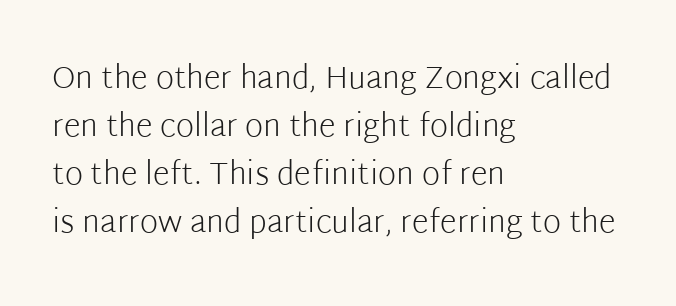
Q: Is the text bold? A: No.
Q: Is the text italic (slanted)? A: No, it is upright.
Q: Is the typeface a serif or a sans-serif typeface? A: Sans-serif.
Q: Is the text underlined? A: No.
Q: How is the paragraph aligned? A: Left-aligned.
Q: Is the spacing between letters normal or unusually wide? A: Normal.
Q: Is the spacing between lines tight, normal or loose? A: Normal.
Q: Width (condensed, normal, or wide)? A: Normal.
Q: Stroke contrast? A: Low.
Q: x-height? A: Medium.
Q: Monospaced? A: No.
